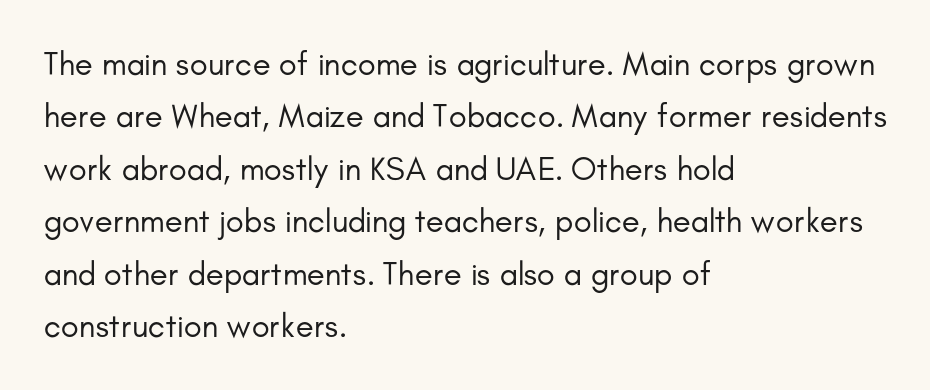
Are there feet on the stems? There aren't — it's a sans. The zone under the glyphs is completely vacant. Caption: face not bold, strokes unweighted. A typesetter would call this leading conventional body-copy spacing.
